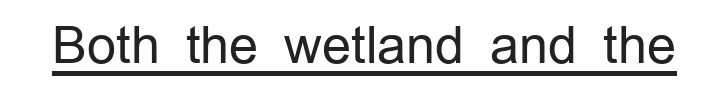
Q: Is the text bold? A: No.
Q: Is the text italic (slanted)? A: No, it is upright.
Q: Is the typeface a serif or a sans-serif typeface? A: Sans-serif.
Q: Is the text underlined? A: Yes.
Q: Is the spacing between letters normal or unusually wide? A: Normal.
Q: Width (condensed, normal, or wide)? A: Normal.
Q: Stroke contrast? A: Low.
Q: x-height? A: Medium.
Q: Monospaced? A: No.
